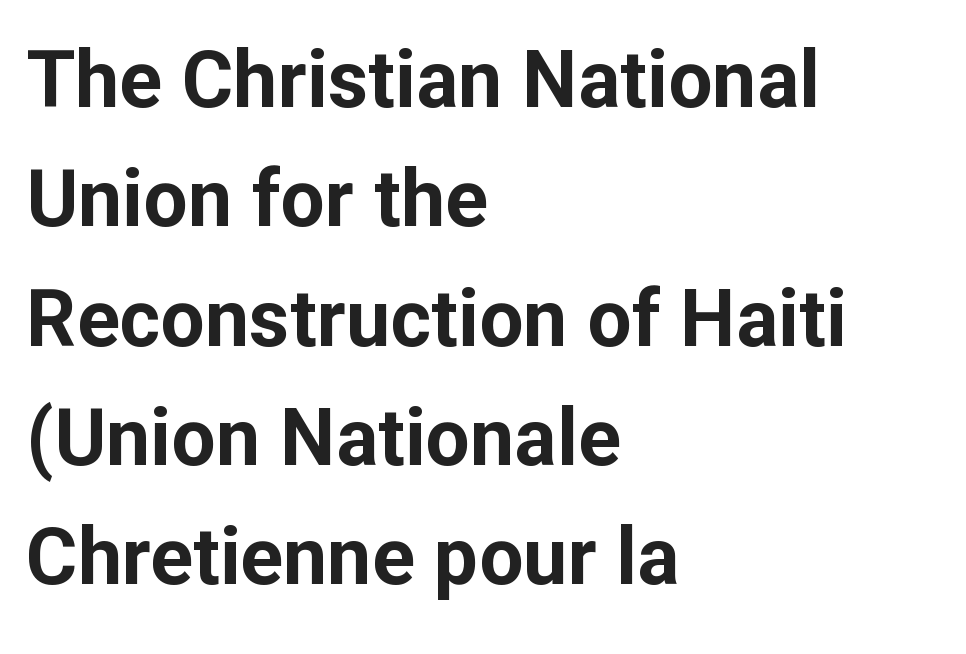
{"serif": "no", "italic": "no", "bold": "yes", "weight": "bold", "width": "normal", "stroke_contrast": "low", "x_height": "medium", "monospaced": "no", "underline": "no", "align": "left", "line_spacing": "normal", "line_spacing_ratio": 1.51, "letter_spacing": "normal", "letter_spacing_em": 0.0, "glyph_px": 79}
